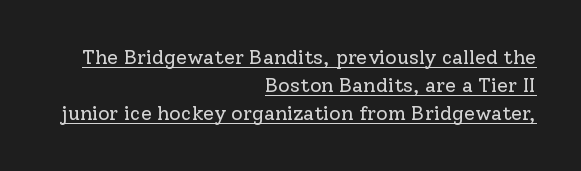
Quick note: not italic, upright. Which margin do the lines hug? The right one — the left edge is uneven. Quick note: underline on. The block of text has a typical density, with ordinary space between rows. The font is comparable to plain body text, perhaps lighter. The passage shown has conventional tracking throughout.
